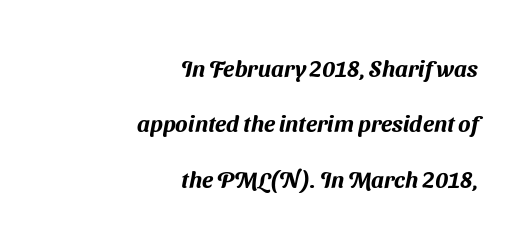
The image shows 23 px text type; set right-aligned, loose line spacing (2.41x), normal letter spacing, not underlined.
